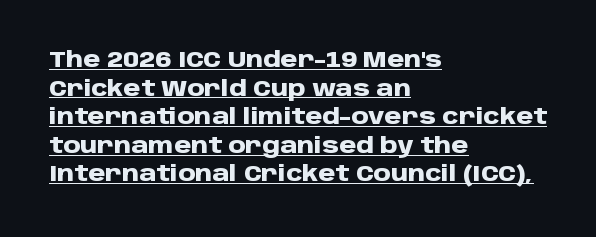
No extra tracking has been applied to these lines. Does the leading feel generous? No, just average. The text block is weighted toward the left margin, trailing off unevenly rightward. Stroke thickness is high; the sample reads as a true bold. In terms of posture, this sample is upright.
